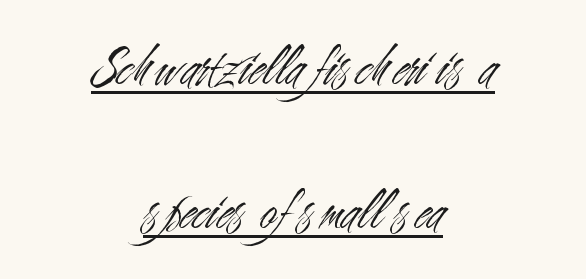
{"serif": "no", "bold": "no", "weight": "light", "width": "condensed", "stroke_contrast": "medium", "x_height": "small", "monospaced": "no", "underline": "yes", "align": "center", "line_spacing": "loose", "line_spacing_ratio": 2.48, "letter_spacing": "normal", "letter_spacing_em": 0.0, "glyph_px": 58}
